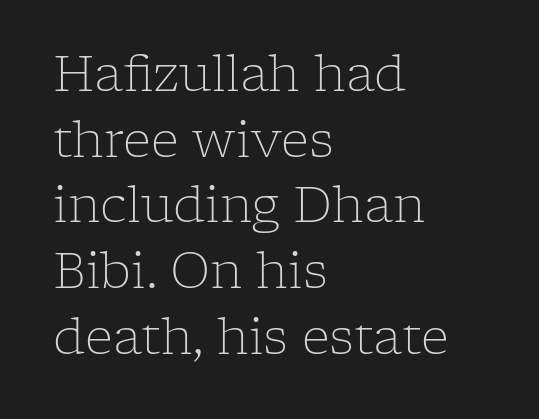
{"serif": "yes", "italic": "no", "bold": "no", "weight": "light", "width": "normal", "stroke_contrast": "low", "x_height": "medium", "monospaced": "no", "underline": "no", "align": "left", "line_spacing": "normal", "line_spacing_ratio": 1.34, "letter_spacing": "normal", "letter_spacing_em": 0.0, "glyph_px": 49}
